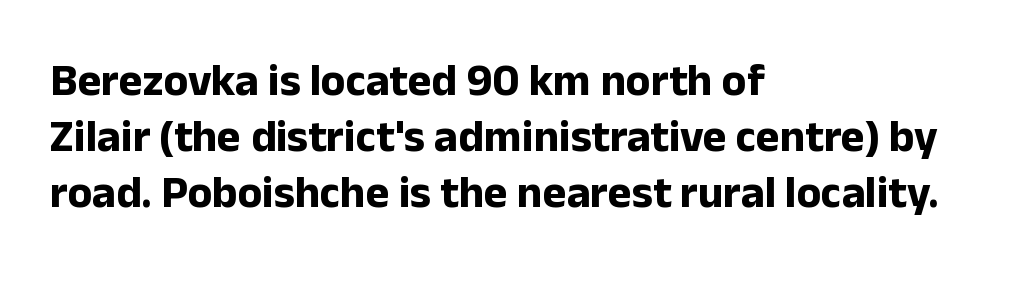
Anything drawn beneath the words? Only blank space. The line texture is even and compact thanks to regular tracking. Proportional: the letters do not fall into vertical columns. Plenty of ink on the page — the face is bold. The type sits square on the baseline with zero lean. Grotesque or geometric, the face here clearly has no serifs.
